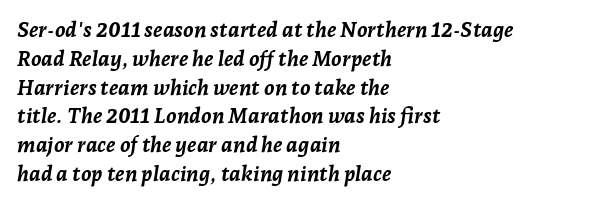
The image shows 21 px bold type, italic (leaning right); set left-aligned, normal line spacing (1.37x), normal letter spacing, not underlined.
